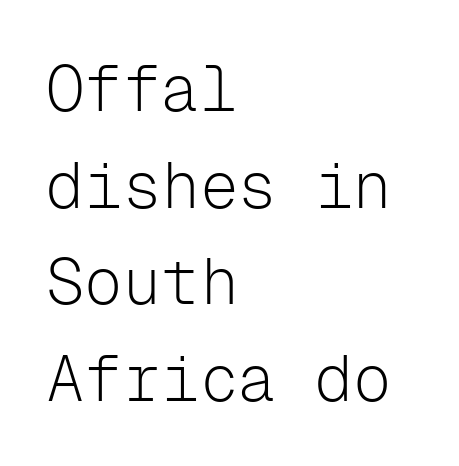
The image shows 64 px light sans-serif type, upright, monospaced; set left-aligned, normal line spacing (1.51x), normal letter spacing, not underlined; low stroke contrast and a medium x-height.
